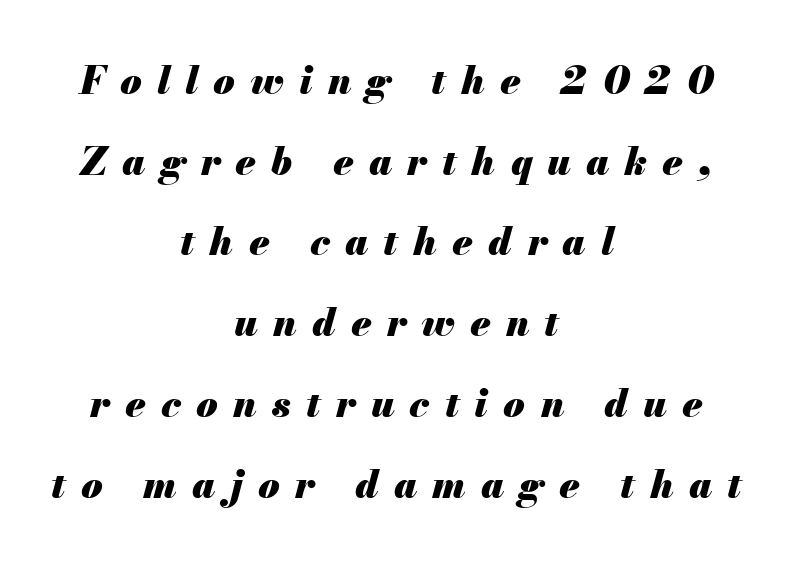
Q: Is the text bold? A: Yes.
Q: Is the text italic (slanted)? A: Yes, it leans right by about 13 degrees.
Q: Is the text underlined? A: No.
Q: How is the paragraph aligned? A: Centered.
Q: Is the spacing between letters normal or unusually wide? A: Unusually wide.
Q: Is the spacing between lines tight, normal or loose? A: Loose.
Q: Width (condensed, normal, or wide)? A: Normal.
Q: Stroke contrast? A: Medium.
Q: x-height? A: Small.
Q: Monospaced? A: No.
